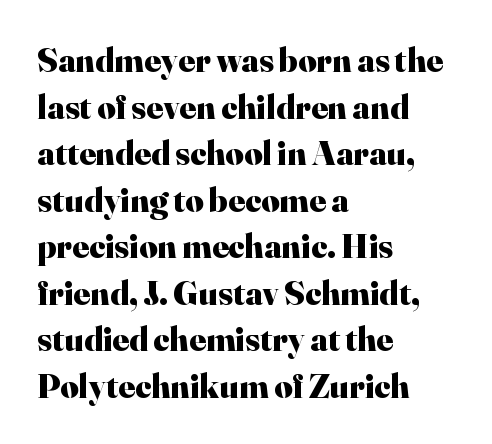
The zone under the glyphs is completely vacant. The letters advance in unequal steps, a hallmark of proportional type. Here the glyphs are tracked normally, forming tight word shapes. If you drew a ruler down the left edge, every line would touch it. The font's upright variant was chosen for this text. The strokes are fattened all the way to bold.
